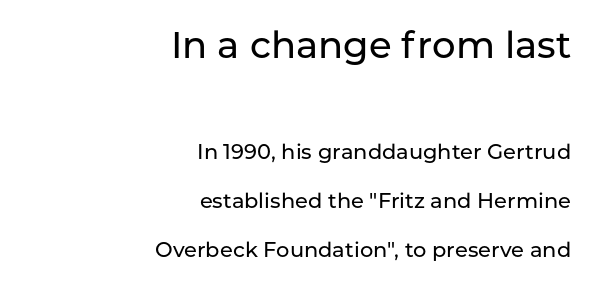
{"serif": "no", "italic": "no", "width": "normal", "stroke_contrast": "low", "x_height": "medium", "monospaced": "no", "underline": "no", "align": "right", "line_spacing": "loose", "line_spacing_ratio": 2.34, "letter_spacing": "normal", "letter_spacing_em": 0.0, "larger_block": "first", "size_ratio": 1.76, "glyph_px": 37}
